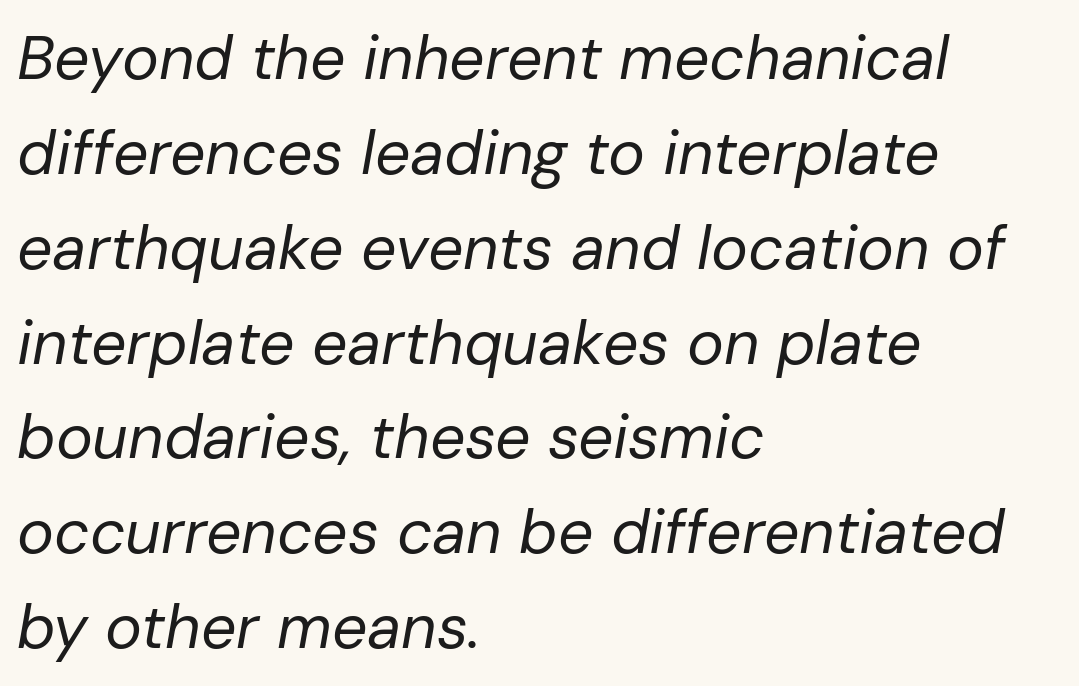
Q: Is the text bold? A: No.
Q: Is the text italic (slanted)? A: Yes, it leans right by about 10 degrees.
Q: Is the text underlined? A: No.
Q: How is the paragraph aligned? A: Left-aligned.
Q: Is the spacing between letters normal or unusually wide? A: Normal.
Q: Is the spacing between lines tight, normal or loose? A: Normal.
Q: Width (condensed, normal, or wide)? A: Normal.
Q: Stroke contrast? A: Low.
Q: x-height? A: Medium.
Q: Monospaced? A: No.
